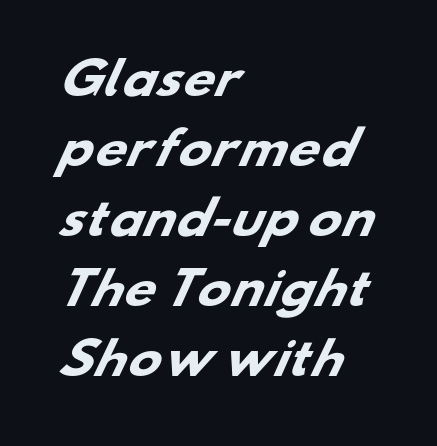
The paragraph shown leans on its left margin. Chunky letters — that's bold for sure. The designer left line spacing at the default. Nope, no serifs anywhere on these letters. Looks like regular typesetting: each glyph gets only the width it needs. Honestly, the letter spacing is just normal — you wouldn't notice it.
